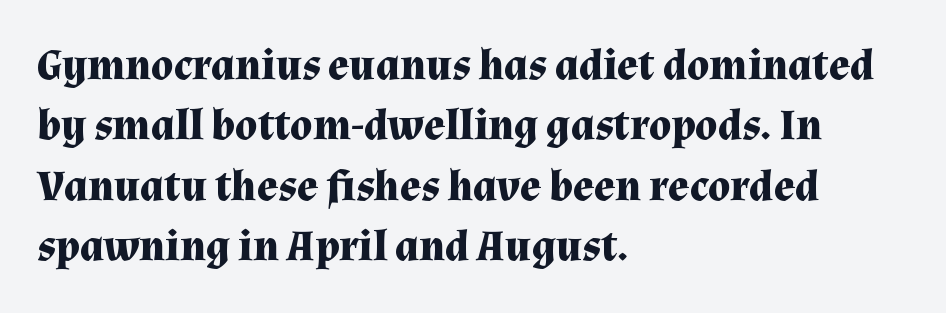
The image shows 44 px bold serif type, upright; set left-aligned, normal line spacing (1.37x), normal letter spacing, not underlined; medium stroke contrast and a medium x-height.
